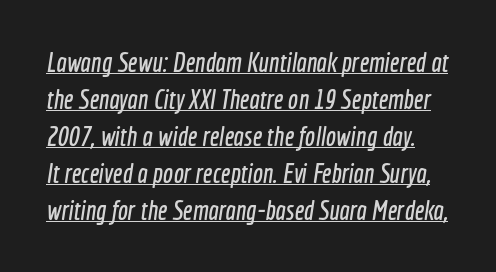
Q: Is the text underlined? A: Yes.
Q: Is the spacing between letters normal or unusually wide? A: Normal.
Q: Is the spacing between lines tight, normal or loose? A: Normal.
